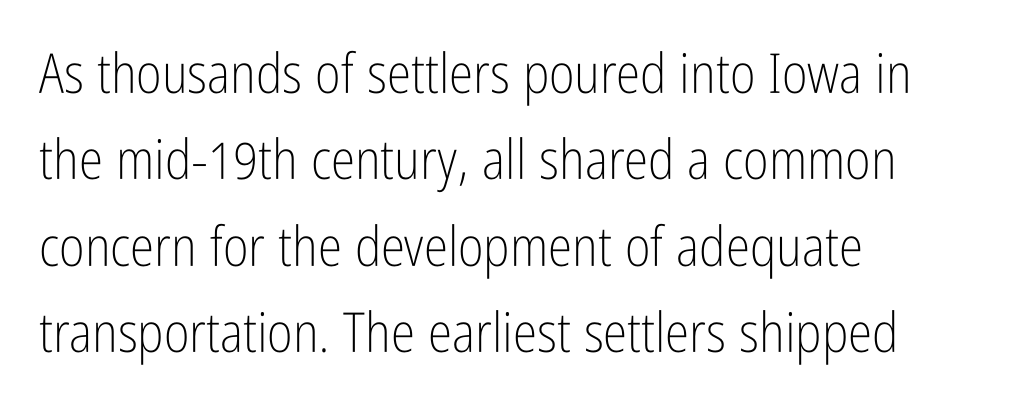
Q: Is the text bold? A: No.
Q: Is the text italic (slanted)? A: No, it is upright.
Q: Is the typeface a serif or a sans-serif typeface? A: Sans-serif.
Q: Is the text underlined? A: No.
Q: How is the paragraph aligned? A: Left-aligned.
Q: Is the spacing between letters normal or unusually wide? A: Normal.
Q: Is the spacing between lines tight, normal or loose? A: Normal.
Q: Width (condensed, normal, or wide)? A: Condensed.
Q: Stroke contrast? A: Low.
Q: x-height? A: Medium.
Q: Monospaced? A: No.
